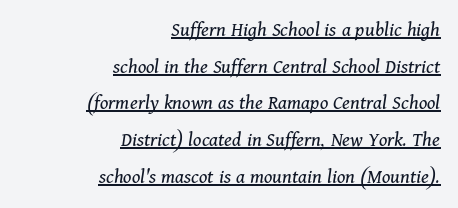
{"italic": "yes", "lean": "right", "slant_degrees": 11, "bold": "no", "underline": "yes", "align": "right", "line_spacing_ratio": 1.75, "letter_spacing": "normal", "letter_spacing_em": 0.0, "glyph_px": 21}
